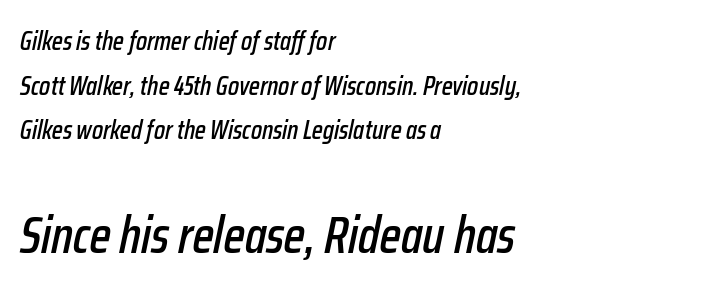
{"italic": "yes", "lean": "right", "slant_degrees": 12, "width": "condensed", "stroke_contrast": "low", "x_height": "medium", "monospaced": "no", "underline": "no", "align": "left", "line_spacing_ratio": 1.72, "letter_spacing": "normal", "letter_spacing_em": 0.0, "larger_block": "second", "size_ratio": 1.96, "glyph_px": 51}
